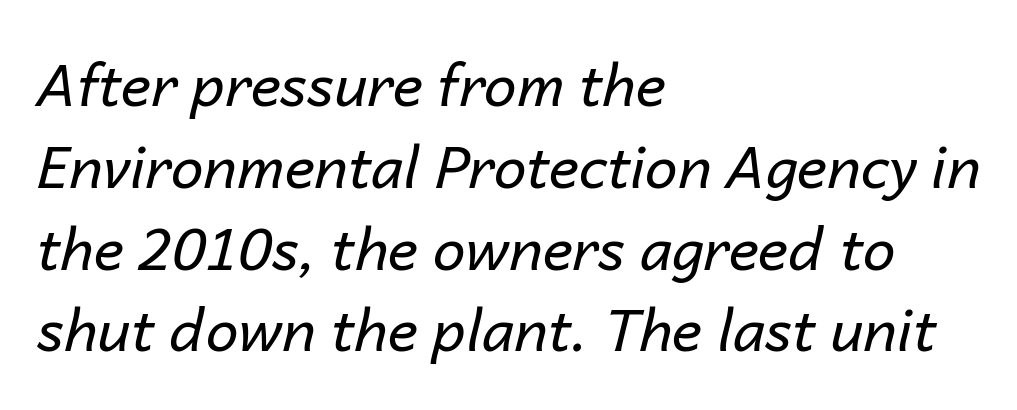
Q: Is the text bold? A: No.
Q: Is the text italic (slanted)? A: Yes, it leans right by about 14 degrees.
Q: Is the text underlined? A: No.
Q: How is the paragraph aligned? A: Left-aligned.
Q: Is the spacing between letters normal or unusually wide? A: Normal.
Q: Is the spacing between lines tight, normal or loose? A: Normal.
Q: Width (condensed, normal, or wide)? A: Normal.
Q: Stroke contrast? A: Low.
Q: x-height? A: Medium.
Q: Monospaced? A: No.
